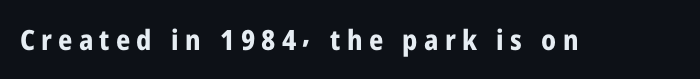
Q: Is the text bold? A: Yes.
Q: Is the text italic (slanted)? A: No, it is upright.
Q: Is the typeface a serif or a sans-serif typeface? A: Sans-serif.
Q: Is the text underlined? A: No.
Q: Is the spacing between letters normal or unusually wide? A: Unusually wide.
Q: Width (condensed, normal, or wide)? A: Condensed.
Q: Stroke contrast? A: Low.
Q: x-height? A: Medium.
Q: Monospaced? A: No.
